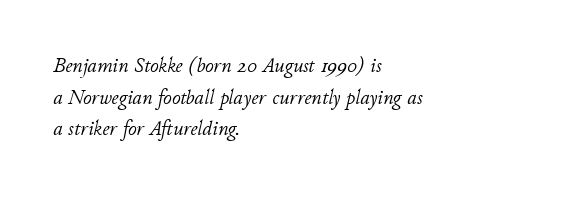
{"italic": "yes", "lean": "right", "slant_degrees": 11, "bold": "no", "underline": "no", "align": "left", "line_spacing": "normal", "line_spacing_ratio": 1.51, "letter_spacing": "normal", "letter_spacing_em": 0.0, "glyph_px": 21}
